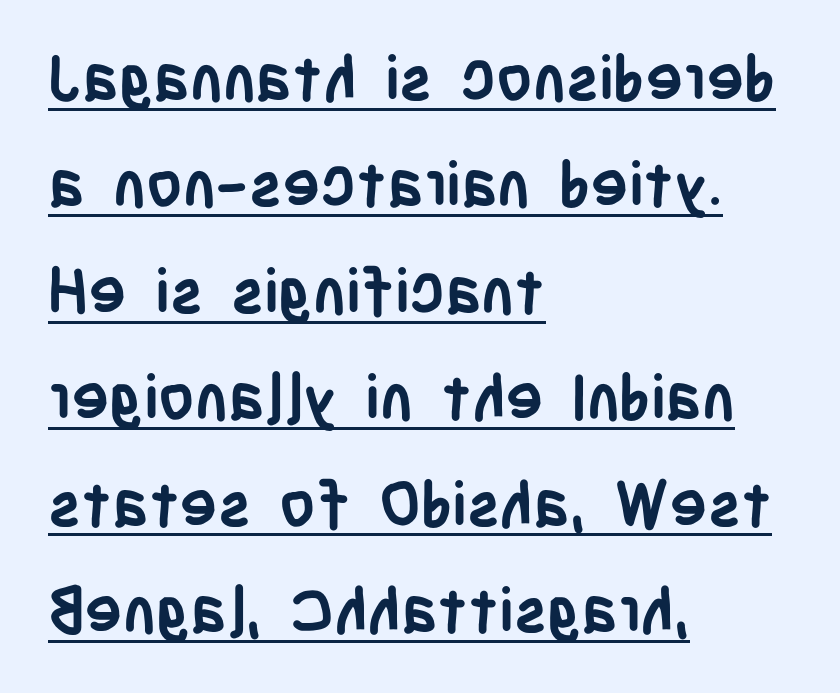
Q: Is the text bold? A: Yes.
Q: Is the text italic (slanted)? A: No, it is upright.
Q: Is the typeface a serif or a sans-serif typeface? A: Sans-serif.
Q: Is the text underlined? A: Yes.
Q: How is the paragraph aligned? A: Left-aligned.
Q: Is the spacing between letters normal or unusually wide? A: Normal.
Q: Is the spacing between lines tight, normal or loose? A: Normal.
Q: Width (condensed, normal, or wide)? A: Condensed.
Q: Stroke contrast? A: Low.
Q: x-height? A: Large.
Q: Monospaced? A: No.
